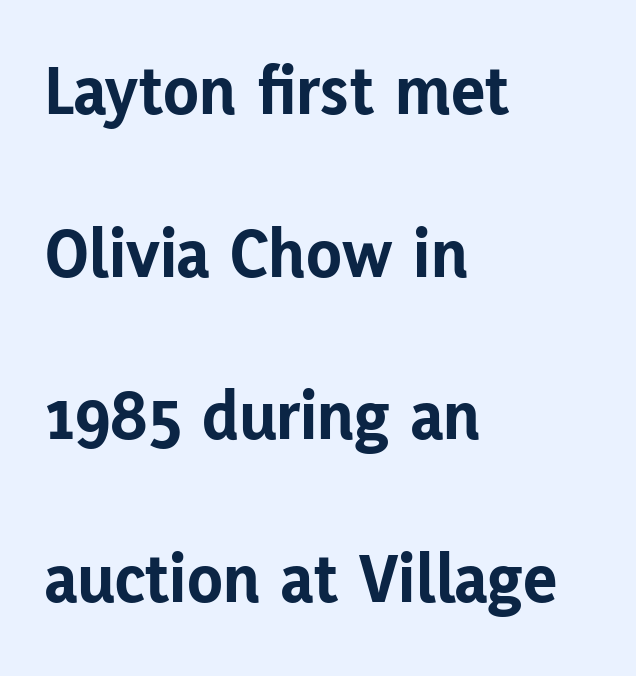
The image shows 72 px bold sans-serif type, upright; set left-aligned, loose line spacing (2.26x), normal letter spacing, not underlined; low stroke contrast and a medium x-height.
